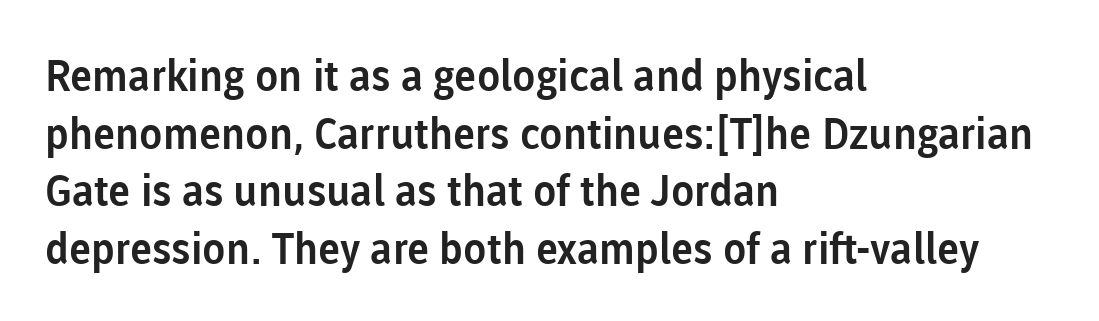
{"serif": "no", "italic": "no", "width": "normal", "stroke_contrast": "low", "x_height": "medium", "monospaced": "no", "underline": "no", "align": "left", "line_spacing": "normal", "line_spacing_ratio": 1.34, "letter_spacing": "normal", "letter_spacing_em": 0.0, "glyph_px": 43}
